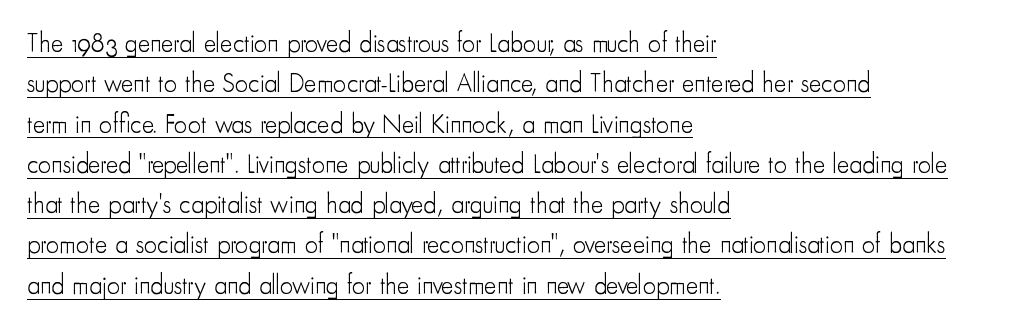
Vertical stems look standard width or narrower in stroke. Looks like someone drew a line under every word here. A normal amount of white space separates one row of letters from the next. One-word summary of the alignment: left. No italicization has been applied; the sample stays upright. In terms of letterspacing, this is plain default setting.
